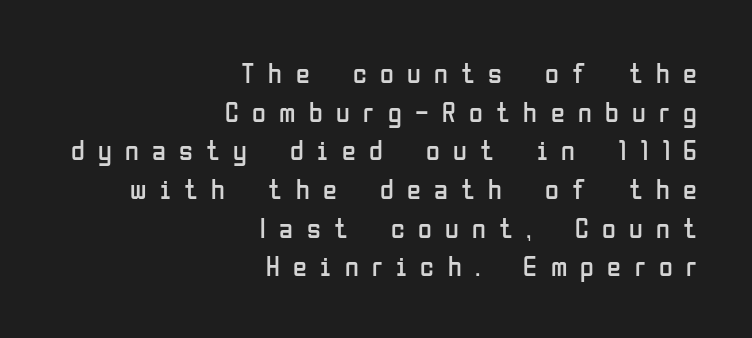
Beneath every word, the page is bare. Tracking value appears strongly positive — letters spread wide. Evenly set lines give the paragraph a standard silhouette. This sample is right-justified, so line beginnings fall wherever the words allow.
